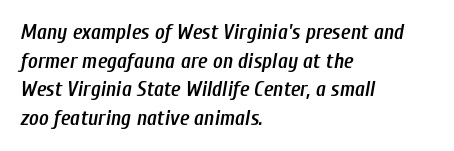
The vertical gap from one line to the next is medium. Glyph-to-glyph distance matches everyday printed text. Typographic density is moderately raised because the face is semibold. The setting favours the left margin, as ordinary paragraphs usually do.
